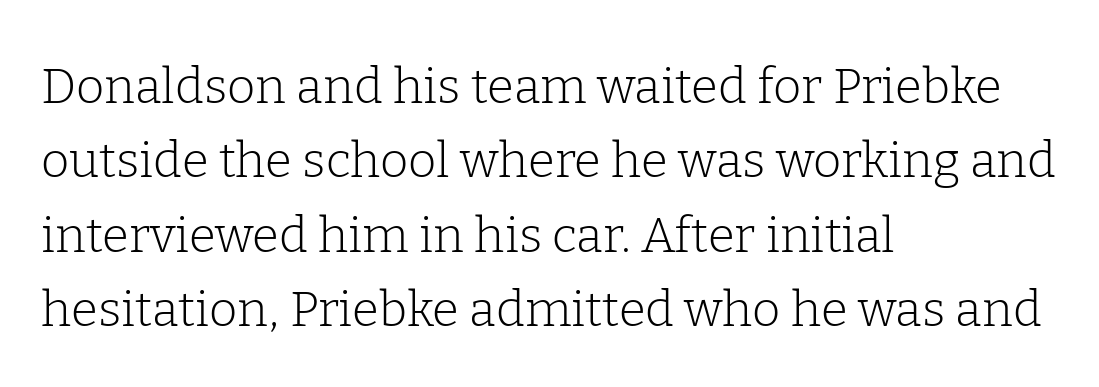
The image shows 49 px light serif type, upright; set left-aligned, normal line spacing (1.52x), normal letter spacing, not underlined; low stroke contrast and a medium x-height.
